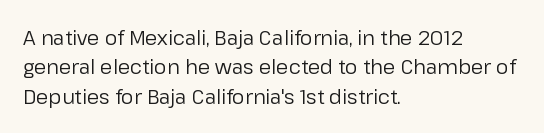
{"italic": "no", "bold": "no", "underline": "no", "align": "left", "line_spacing": "normal", "line_spacing_ratio": 1.47, "letter_spacing": "normal", "letter_spacing_em": 0.0, "glyph_px": 20}
